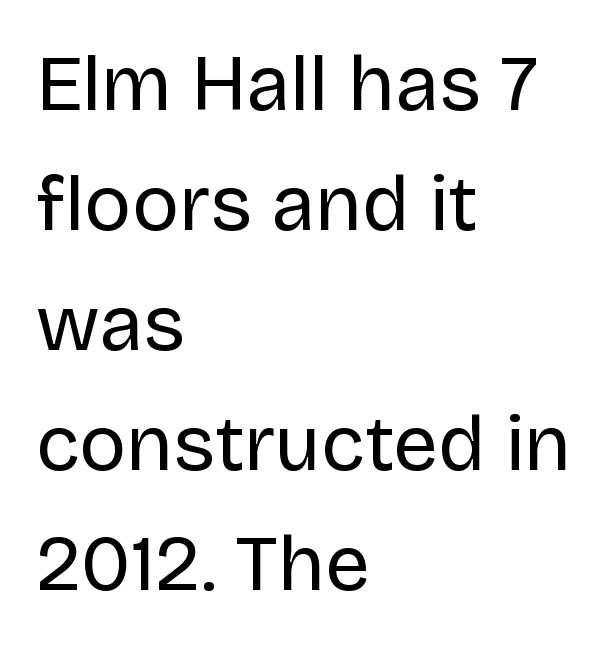
The image shows 79 px regular-weight sans-serif type, upright; set left-aligned, normal line spacing (1.52x), normal letter spacing, not underlined; low stroke contrast and a large x-height.
